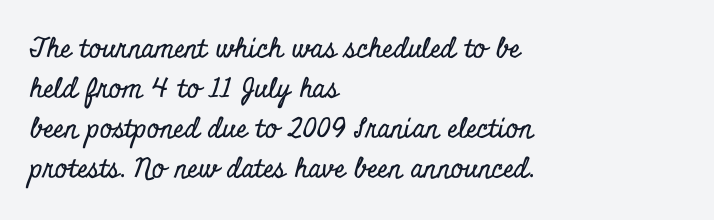
The image shows 27 px text type; set left-aligned, normal line spacing (1.48x), normal letter spacing, not underlined.
